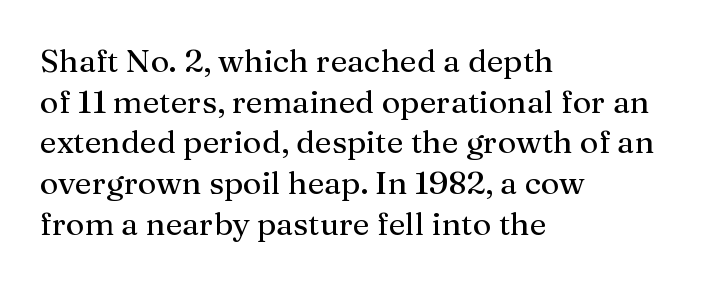
Q: Is the text italic (slanted)? A: No, it is upright.
Q: Is the typeface a serif or a sans-serif typeface? A: Serif.
Q: Is the text underlined? A: No.
Q: How is the paragraph aligned? A: Left-aligned.
Q: Is the spacing between letters normal or unusually wide? A: Normal.
Q: Is the spacing between lines tight, normal or loose? A: Normal.
Q: Width (condensed, normal, or wide)? A: Normal.
Q: Stroke contrast? A: Medium.
Q: x-height? A: Medium.
Q: Monospaced? A: No.
